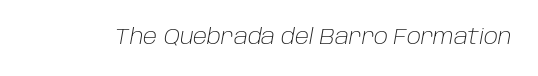
Descenders hang freely into open space. The axis of the letterforms is tilted away from vertical. Observe the ordinary spacing: letters are neighbours, not strangers. These glyphs show unthickened strokes, regular width or finer.
